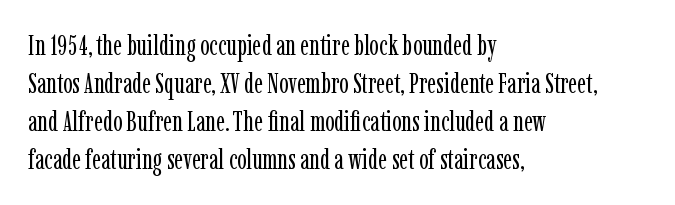
{"serif": "yes", "italic": "no", "bold": "no", "weight": "regular", "width": "condensed", "stroke_contrast": "low", "x_height": "medium", "monospaced": "no", "underline": "no", "align": "left", "line_spacing": "normal", "line_spacing_ratio": 1.36, "letter_spacing": "normal", "letter_spacing_em": 0.0, "glyph_px": 28}
